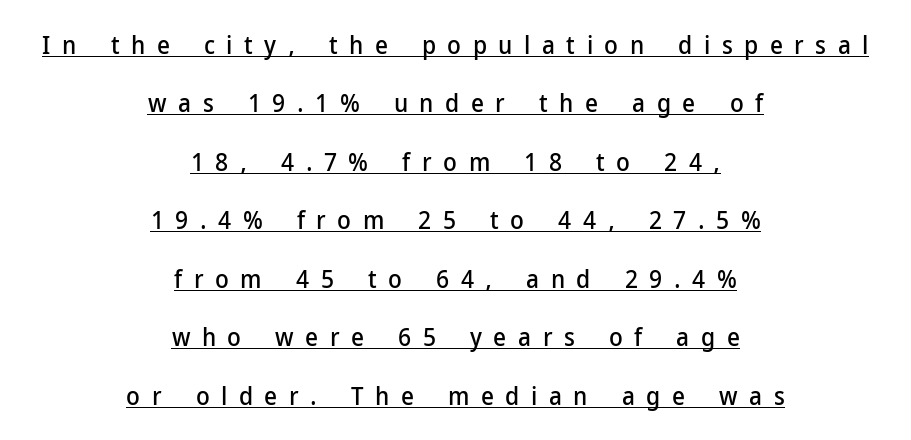
{"italic": "no", "underline": "yes", "align": "center", "line_spacing": "loose", "line_spacing_ratio": 2.34, "letter_spacing": "wide", "letter_spacing_em": 0.46, "glyph_px": 25}
